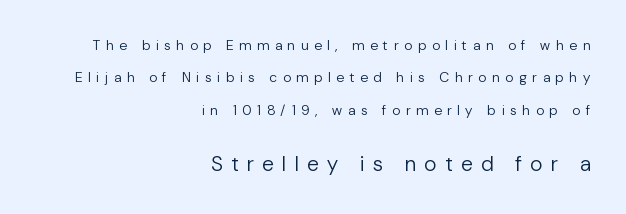
The image shows 21 px text type, upright; set right-aligned, loose line spacing (2.31x), unusually wide letter spacing (+0.42 em), not underlined; the second (bottom) block is 1.5x larger.
